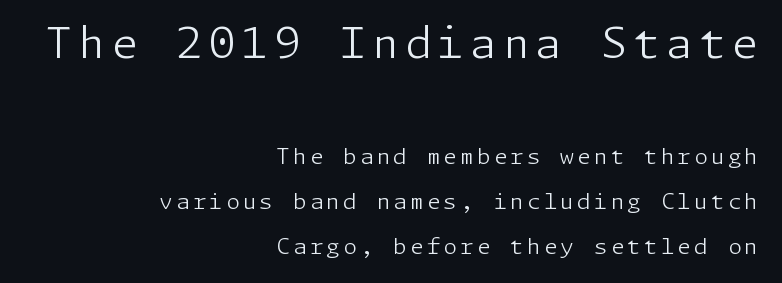
{"serif": "no", "italic": "no", "bold": "no", "weight": "light", "width": "normal", "stroke_contrast": "low", "x_height": "medium", "underline": "no", "align": "right", "line_spacing": "loose", "line_spacing_ratio": 2.04, "larger_block": "first", "size_ratio": 1.95, "glyph_px": 43}
